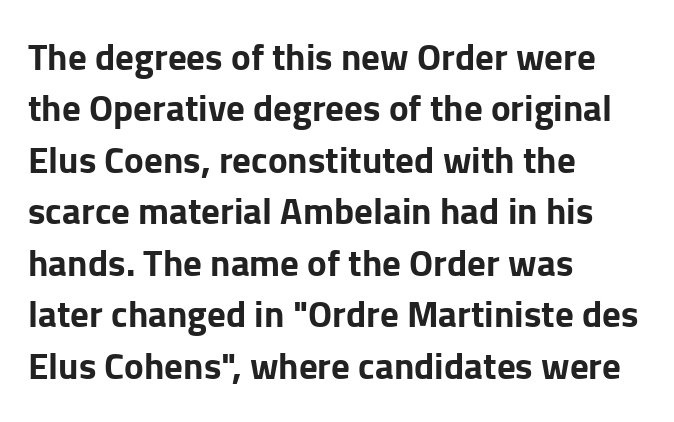
The image shows 37 px bold sans-serif type, upright; set left-aligned, normal line spacing (1.39x), normal letter spacing, not underlined; low stroke contrast and a medium x-height.
